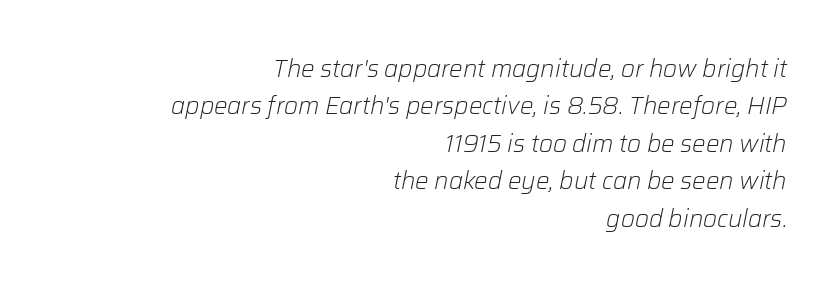
Q: Is the text bold? A: No.
Q: Is the text italic (slanted)? A: Yes, it leans right by about 12 degrees.
Q: Is the text underlined? A: No.
Q: How is the paragraph aligned? A: Right-aligned.
Q: Is the spacing between letters normal or unusually wide? A: Normal.
Q: Is the spacing between lines tight, normal or loose? A: Normal.
